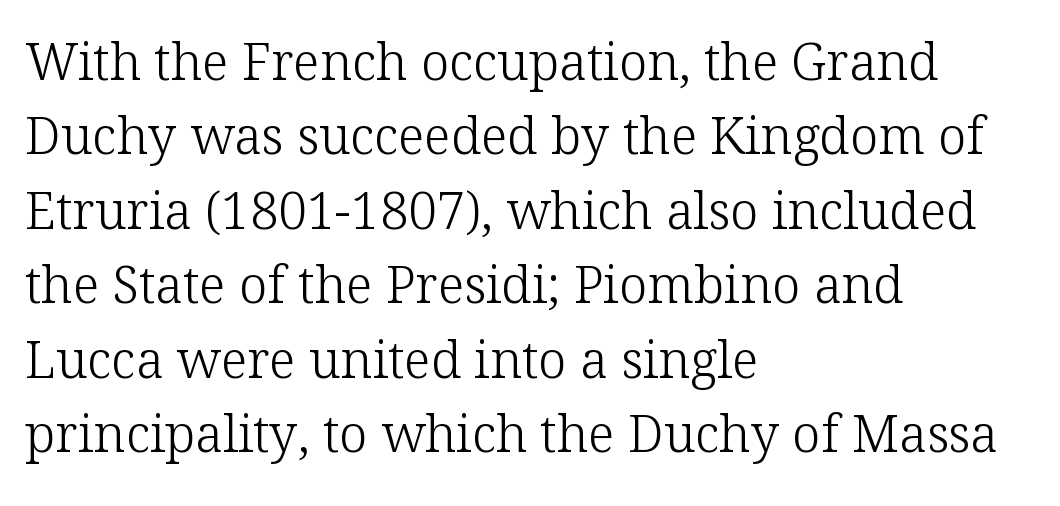
Proportional: the letters do not fall into vertical columns. Visually the block forms a straight wall on the left and a jagged coastline on the right. Ordinary non-slanted type is in use. This rendering features lettering with no underline. Letter spacing: default. To sum up the face: it has serifs.
